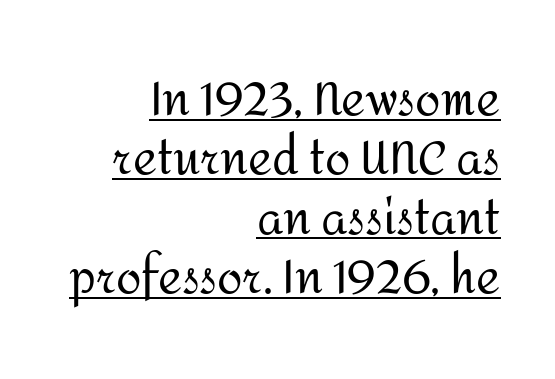
The image shows 46 px regular-weight sans-serif type, upright; set right-aligned, normal line spacing (1.29x), normal letter spacing, underlined; medium stroke contrast and a medium x-height.
